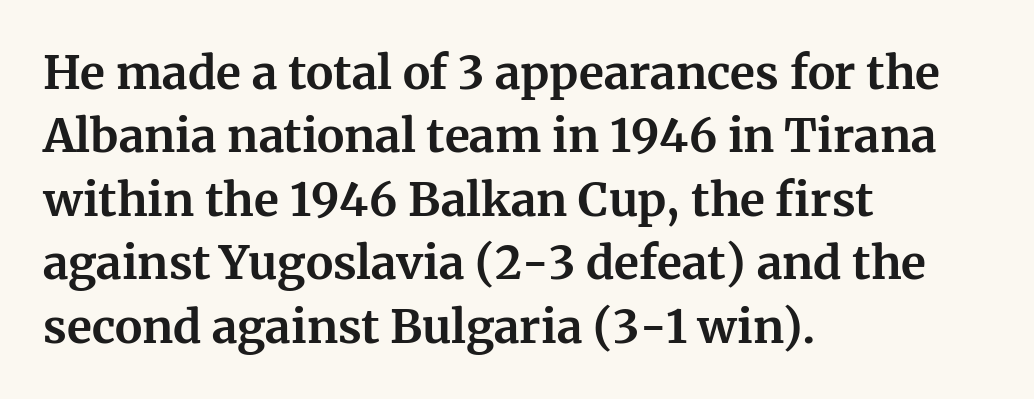
Q: Is the text bold? A: Yes.
Q: Is the text italic (slanted)? A: No, it is upright.
Q: Is the typeface a serif or a sans-serif typeface? A: Serif.
Q: Is the text underlined? A: No.
Q: How is the paragraph aligned? A: Left-aligned.
Q: Is the spacing between letters normal or unusually wide? A: Normal.
Q: Is the spacing between lines tight, normal or loose? A: Normal.
Q: Width (condensed, normal, or wide)? A: Normal.
Q: Stroke contrast? A: Medium.
Q: x-height? A: Medium.
Q: Monospaced? A: No.
